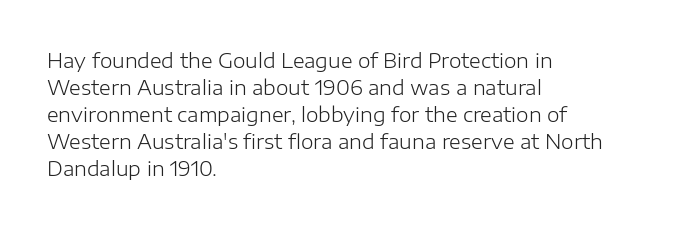
Q: Is the text bold? A: No.
Q: Is the text italic (slanted)? A: No, it is upright.
Q: Is the text underlined? A: No.
Q: How is the paragraph aligned? A: Left-aligned.
Q: Is the spacing between letters normal or unusually wide? A: Normal.
Q: Is the spacing between lines tight, normal or loose? A: Normal.
